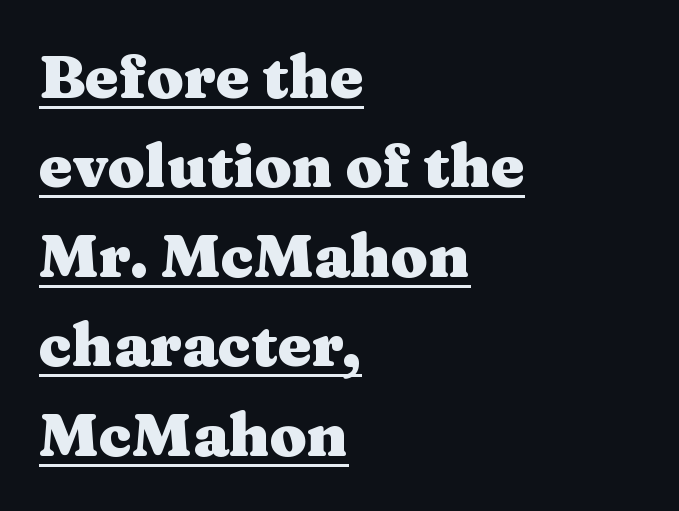
Q: Is the text bold? A: Yes.
Q: Is the text italic (slanted)? A: No, it is upright.
Q: Is the typeface a serif or a sans-serif typeface? A: Serif.
Q: Is the text underlined? A: Yes.
Q: How is the paragraph aligned? A: Left-aligned.
Q: Is the spacing between letters normal or unusually wide? A: Normal.
Q: Is the spacing between lines tight, normal or loose? A: Normal.
Q: Width (condensed, normal, or wide)? A: Wide.
Q: Stroke contrast? A: Medium.
Q: x-height? A: Medium.
Q: Monospaced? A: No.
